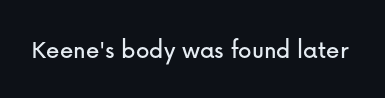
{"italic": "no", "underline": "no", "letter_spacing": "normal", "letter_spacing_em": 0.0, "glyph_px": 27}
